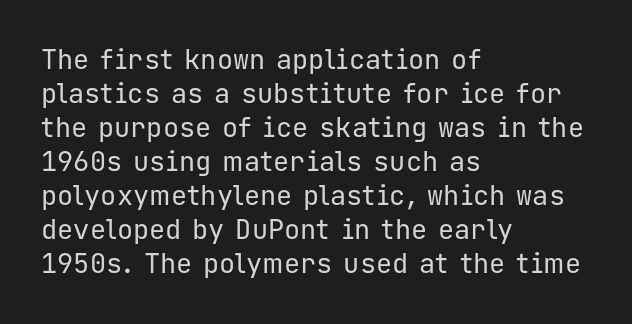
Q: Is the text bold? A: No.
Q: Is the text italic (slanted)? A: No, it is upright.
Q: Is the text underlined? A: No.
Q: How is the paragraph aligned? A: Left-aligned.
Q: Is the spacing between letters normal or unusually wide? A: Normal.
Q: Is the spacing between lines tight, normal or loose? A: Normal.
